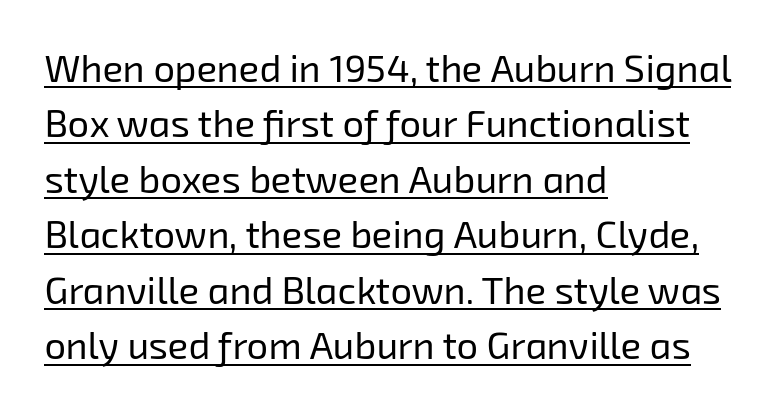
Q: Is the text bold? A: No.
Q: Is the typeface a serif or a sans-serif typeface? A: Sans-serif.
Q: Is the text underlined? A: Yes.
Q: How is the paragraph aligned? A: Left-aligned.
Q: Is the spacing between letters normal or unusually wide? A: Normal.
Q: Is the spacing between lines tight, normal or loose? A: Normal.
Q: Width (condensed, normal, or wide)? A: Normal.
Q: Stroke contrast? A: Low.
Q: x-height? A: Medium.
Q: Monospaced? A: No.
